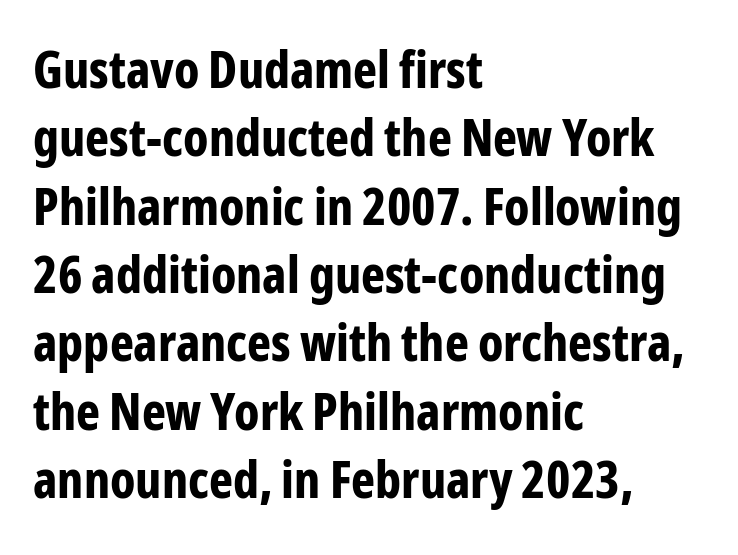
The image shows 51 px bold, condensed sans-serif type, upright; set left-aligned, normal line spacing (1.34x), normal letter spacing, not underlined; low stroke contrast and a medium x-height.
